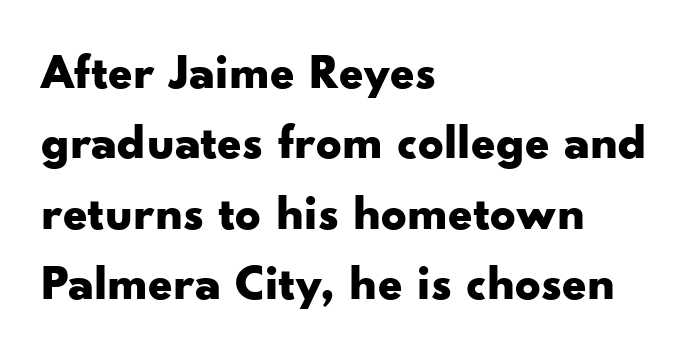
The image shows 50 px bold, wide sans-serif type, upright; set left-aligned, normal line spacing (1.41x), normal letter spacing, not underlined; low stroke contrast and a small x-height.
